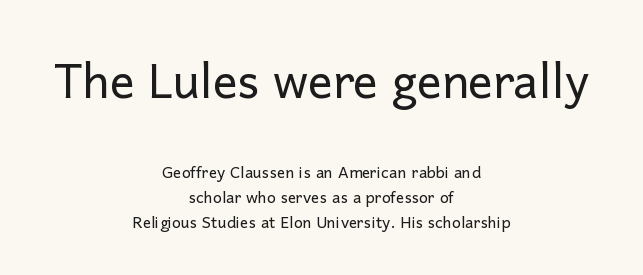
The type family on display is of the sans-serif kind. Do the characters align in a grid? No, the font is proportional. A roman cut, with each character standing at attention. Beneath every word, the page is bare.
